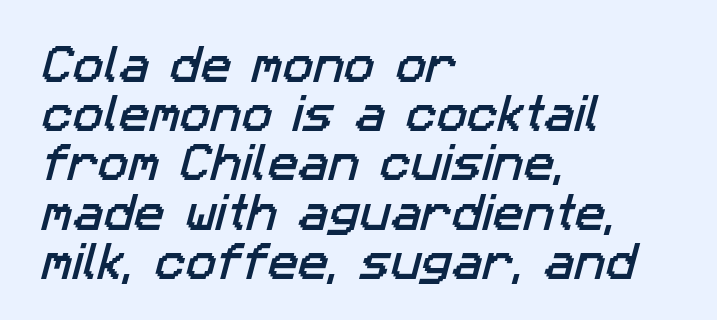
{"serif": "no", "width": "normal", "stroke_contrast": "low", "x_height": "medium", "monospaced": "no", "underline": "no", "align": "left", "line_spacing_ratio": 1.2, "letter_spacing": "normal", "letter_spacing_em": 0.0, "glyph_px": 41}
